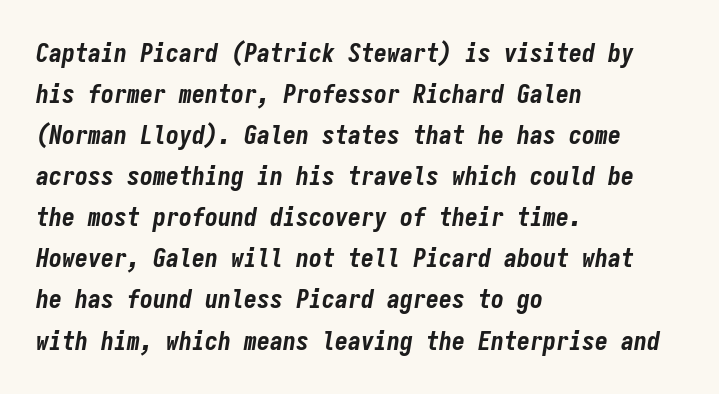
Plenty of ink on the page — the face is bold. Caption: multi-line text, flush left, ragged right. Style check: oblique. Standard letterfit; no display-style spreading of the glyphs. The specimen omits any rule beneath the text block's lines. One glance says typical: line gaps are just what's usual.
